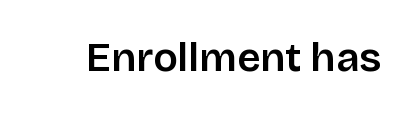
This sample uses plain, unmodified letter spacing. Proportional: the letters do not fall into vertical columns. The zone under the glyphs is completely vacant. The lettering stays uniformly vertical, giving the passage a roman look. Nothing sits at the stroke ends, so this counts as sans-serif.
